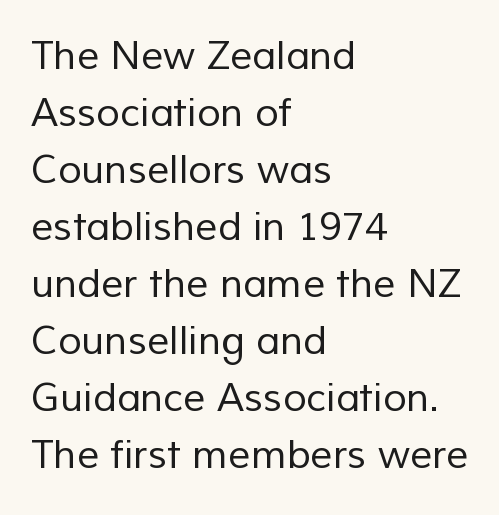
{"serif": "no", "bold": "no", "weight": "regular", "width": "normal", "stroke_contrast": "low", "x_height": "medium", "monospaced": "no", "underline": "no", "align": "left", "line_spacing": "normal", "line_spacing_ratio": 1.46, "letter_spacing": "normal", "letter_spacing_em": 0.0, "glyph_px": 39}
